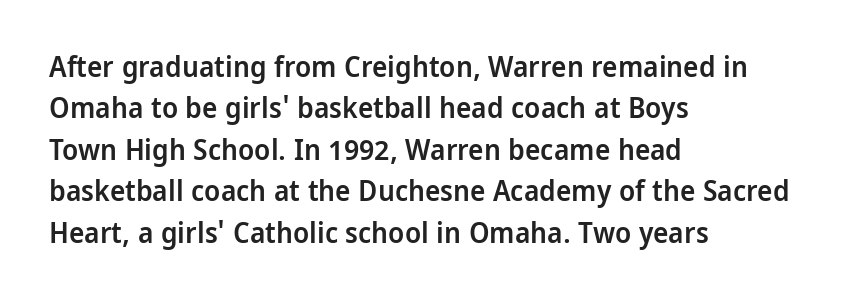
{"serif": "no", "italic": "no", "bold": "semi", "weight": "semibold", "width": "condensed", "stroke_contrast": "low", "x_height": "large", "monospaced": "no", "underline": "no", "align": "left", "line_spacing": "normal", "line_spacing_ratio": 1.43, "letter_spacing": "normal", "letter_spacing_em": 0.0, "glyph_px": 29}
